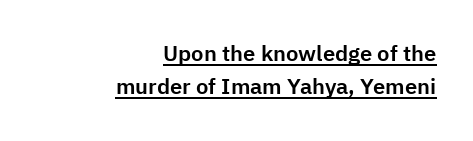
Descenders here cross a horizontal rule under the line. The letters stand straight up with perfectly vertical stems. The gaps between neighbouring characters are ordinary and unremarkable. A student would call this right alignment; a typographer would say flush right, rag left. Successive baselines arrive at the customary interval.
